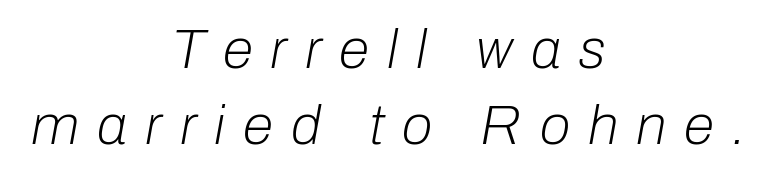
The image shows 56 px light type, italic (leaning right); set centered, normal line spacing (1.35x), unusually wide letter spacing (+0.32 em), not underlined; low stroke contrast and a medium x-height.
